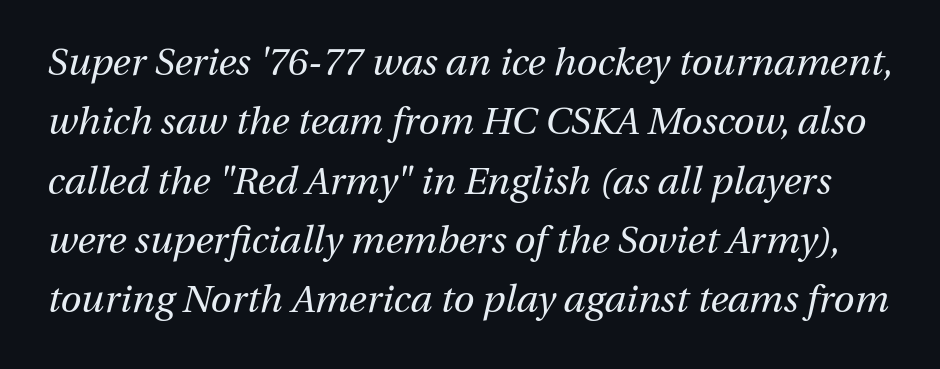
{"italic": "yes", "lean": "right", "slant_degrees": 13, "bold": "no", "weight": "regular", "width": "normal", "stroke_contrast": "medium", "x_height": "medium", "monospaced": "no", "underline": "no", "line_spacing": "normal", "line_spacing_ratio": 1.56, "letter_spacing": "normal", "letter_spacing_em": 0.0, "glyph_px": 38}
